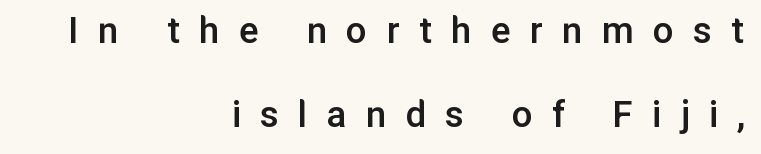
Do the characters align in a grid? No, the font is proportional. These lines have a slow, spaced-out rhythm from letter to letter. This is sans-serif lettering, the kind often seen on screens and signage. Quick note: not italic, upright.
